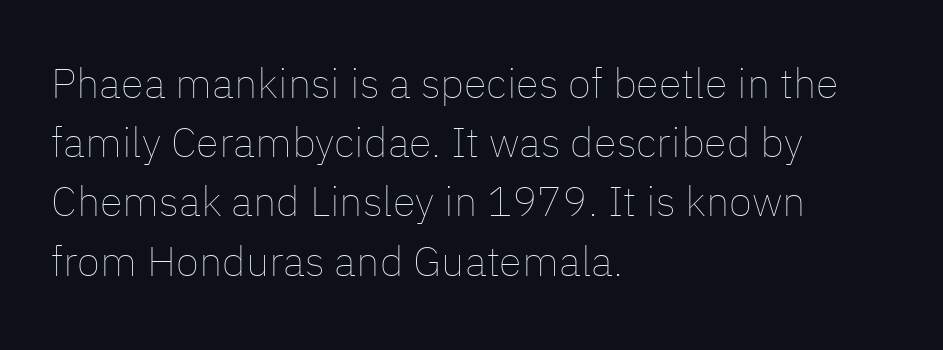
{"italic": "no", "bold": "no", "weight": "thin", "width": "normal", "stroke_contrast": "low", "x_height": "medium", "monospaced": "no", "underline": "no", "align": "left", "line_spacing": "normal", "line_spacing_ratio": 1.41, "letter_spacing": "normal", "letter_spacing_em": 0.0, "glyph_px": 42}
